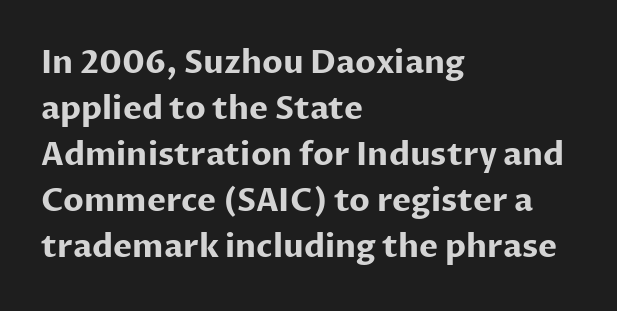
The image shows 32 px bold sans-serif type, upright; set left-aligned, normal line spacing (1.44x), normal letter spacing, not underlined; low stroke contrast and a medium x-height.
